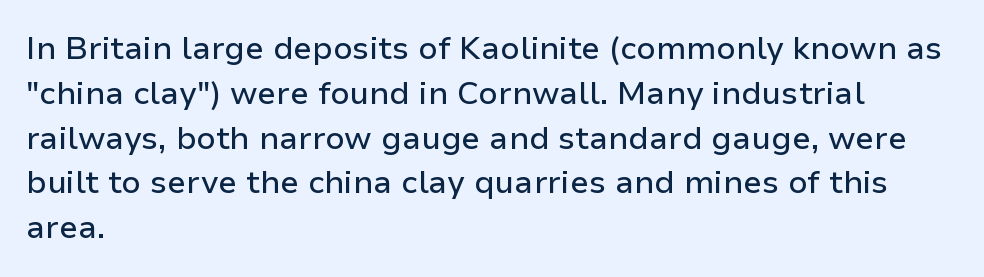
{"serif": "no", "italic": "no", "width": "normal", "stroke_contrast": "low", "x_height": "medium", "monospaced": "no", "underline": "no", "align": "left", "line_spacing": "normal", "line_spacing_ratio": 1.4, "letter_spacing": "normal", "letter_spacing_em": 0.0, "glyph_px": 32}
